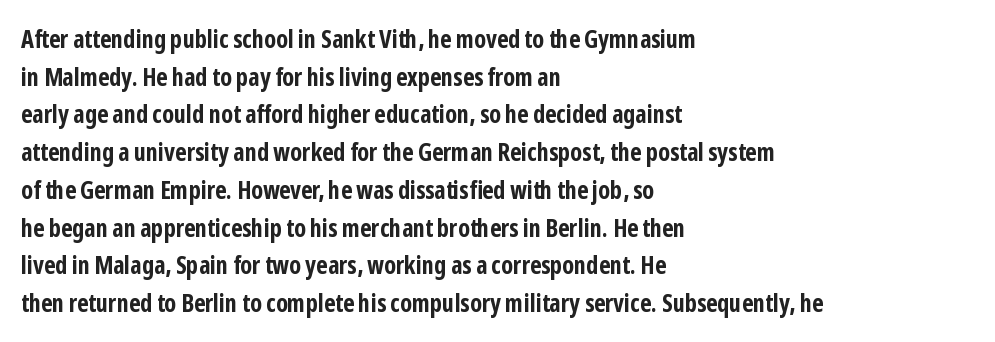
Students, note that the glyphs here touch the page at normal intervals. The vertical gap from one line to the next is medium. The lettering stays uniformly vertical, giving the passage a roman look. The lines are quadded left. Heft: maximum for text — a bold. Type without underlining.
